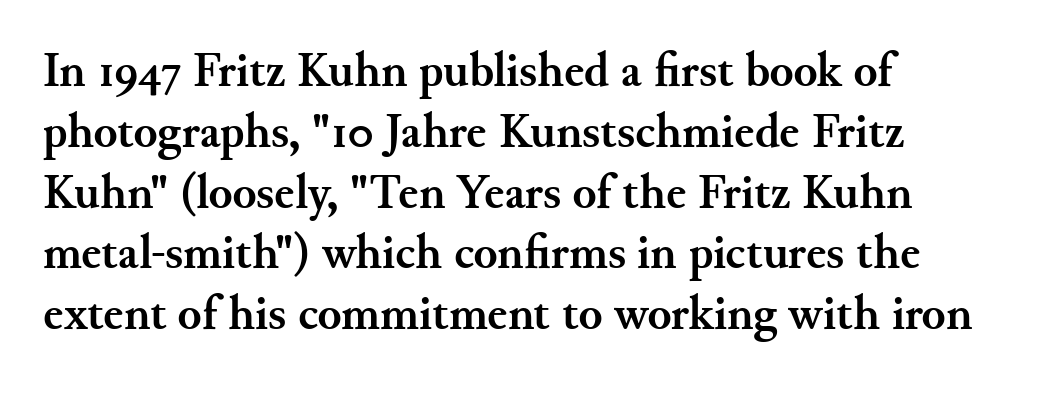
Q: Is the text bold? A: Yes.
Q: Is the text italic (slanted)? A: No, it is upright.
Q: Is the typeface a serif or a sans-serif typeface? A: Serif.
Q: Is the text underlined? A: No.
Q: How is the paragraph aligned? A: Left-aligned.
Q: Is the spacing between letters normal or unusually wide? A: Normal.
Q: Width (condensed, normal, or wide)? A: Normal.
Q: Stroke contrast? A: Medium.
Q: x-height? A: Small.
Q: Monospaced? A: No.
